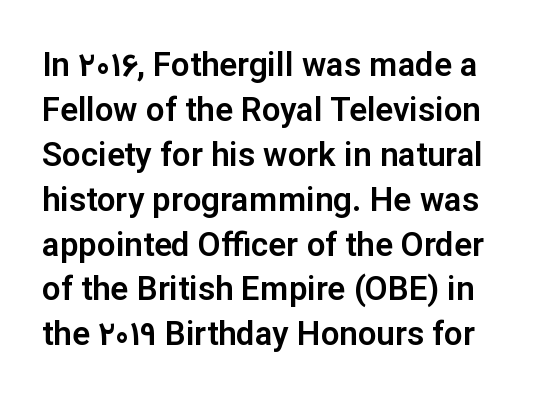
Q: Is the text italic (slanted)? A: No, it is upright.
Q: Is the typeface a serif or a sans-serif typeface? A: Sans-serif.
Q: Is the text underlined? A: No.
Q: Is the spacing between letters normal or unusually wide? A: Normal.
Q: Is the spacing between lines tight, normal or loose? A: Normal.
Q: Width (condensed, normal, or wide)? A: Normal.
Q: Stroke contrast? A: Low.
Q: x-height? A: Medium.
Q: Monospaced? A: No.
